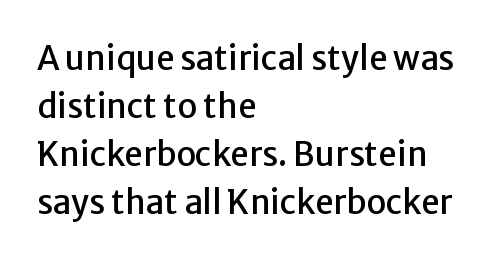
Q: Is the text italic (slanted)? A: No, it is upright.
Q: Is the typeface a serif or a sans-serif typeface? A: Sans-serif.
Q: Is the text underlined? A: No.
Q: How is the paragraph aligned? A: Left-aligned.
Q: Is the spacing between letters normal or unusually wide? A: Normal.
Q: Is the spacing between lines tight, normal or loose? A: Normal.
Q: Width (condensed, normal, or wide)? A: Normal.
Q: Stroke contrast? A: Low.
Q: x-height? A: Medium.
Q: Monospaced? A: No.
